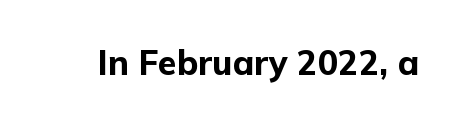
The letters advance in unequal steps, a hallmark of proportional type. The font's upright variant was chosen for this text. Every letter is thick-stroked: bold, no question. Decoration check: the copy has no underline.
